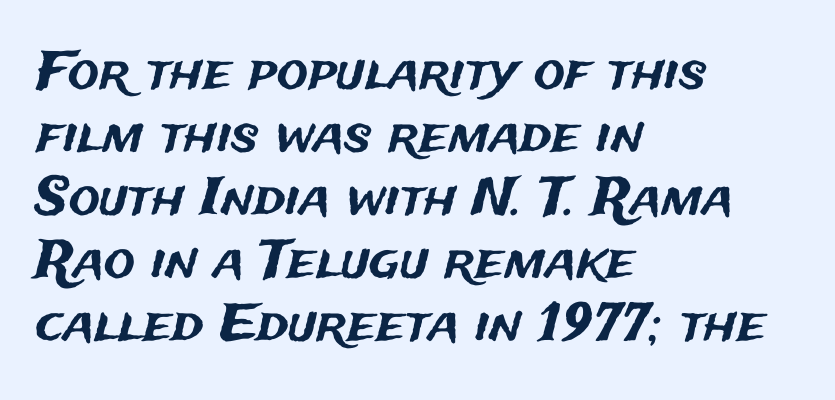
Here the designer chose a conventional face with non-uniform glyph widths. Observe the ordinary spacing: letters are neighbours, not strangers. A sans-serif font was chosen for this passage.
